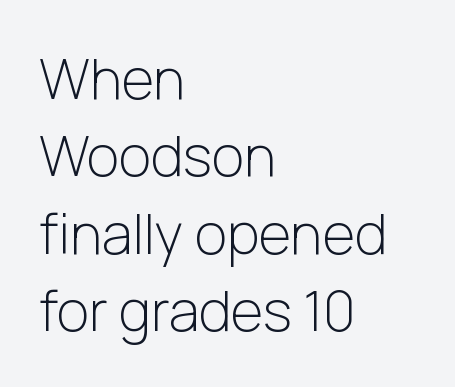
Q: Is the text bold? A: No.
Q: Is the text italic (slanted)? A: No, it is upright.
Q: Is the typeface a serif or a sans-serif typeface? A: Sans-serif.
Q: Is the text underlined? A: No.
Q: How is the paragraph aligned? A: Left-aligned.
Q: Is the spacing between letters normal or unusually wide? A: Normal.
Q: Is the spacing between lines tight, normal or loose? A: Normal.
Q: Width (condensed, normal, or wide)? A: Normal.
Q: Stroke contrast? A: Low.
Q: x-height? A: Medium.
Q: Monospaced? A: No.
